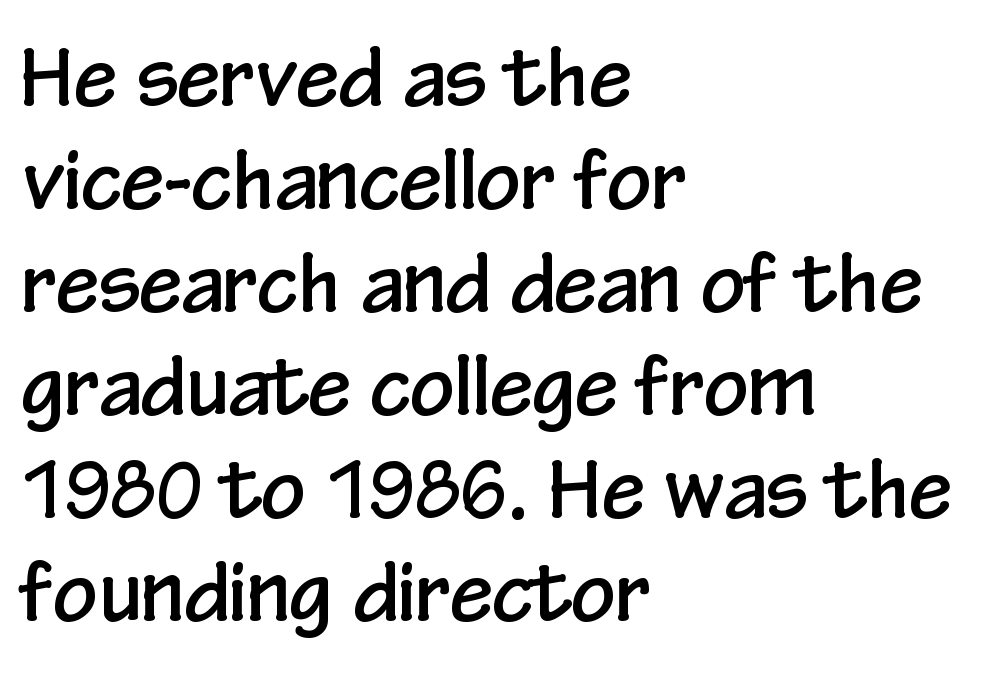
The image shows 78 px condensed sans-serif type, upright; set left-aligned, normal line spacing (1.32x), normal letter spacing, not underlined; low stroke contrast and a medium x-height.
